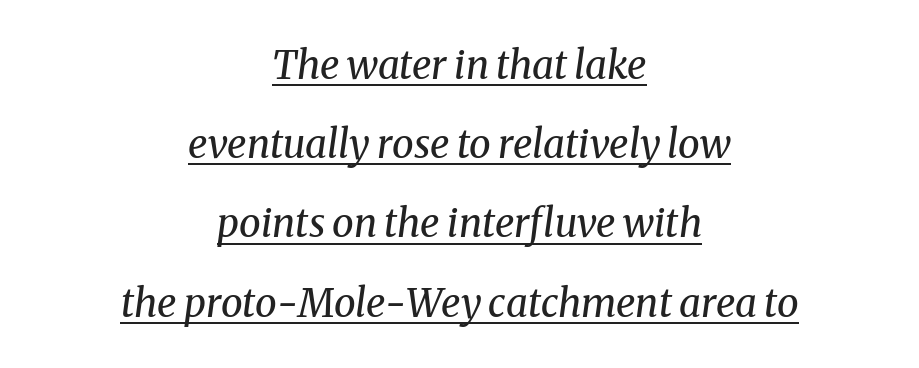
A typesetter would call this leading open, well beyond the default. The letters look calm and open, with moderate or lighter stems. Notice how the passage keeps no hard edge, just a central spine. Does the type have serifs? Yes, each stem ends in a small foot.
